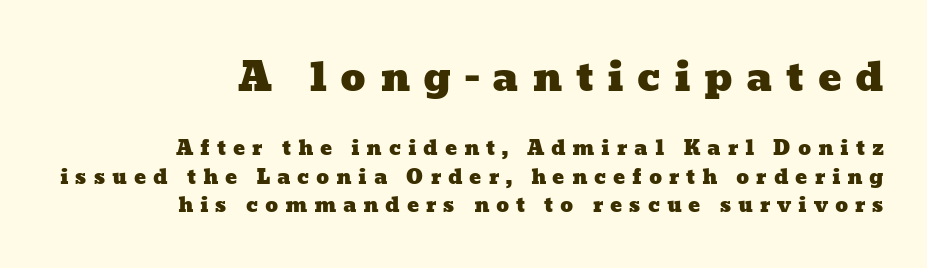
The image shows 39 px wide type; set right-aligned, normal line spacing (1.43x), unusually wide letter spacing (+0.34 em), not underlined; the first (top) block is 1.95x larger; low stroke contrast and a medium x-height.
